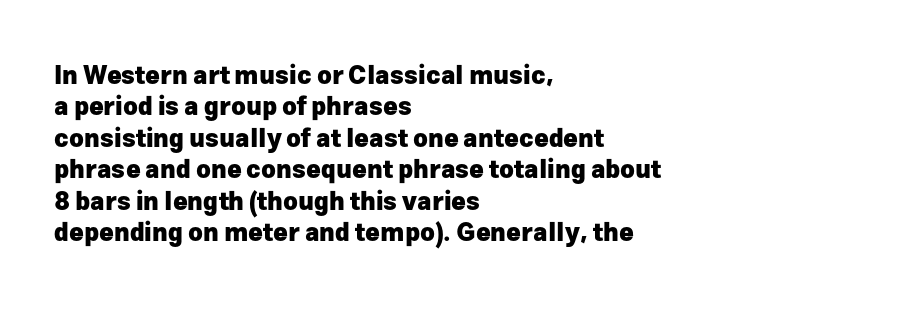
{"italic": "no", "bold": "yes", "underline": "no", "align": "left", "line_spacing": "normal", "line_spacing_ratio": 1.26, "letter_spacing": "normal", "letter_spacing_em": 0.0, "glyph_px": 25}
